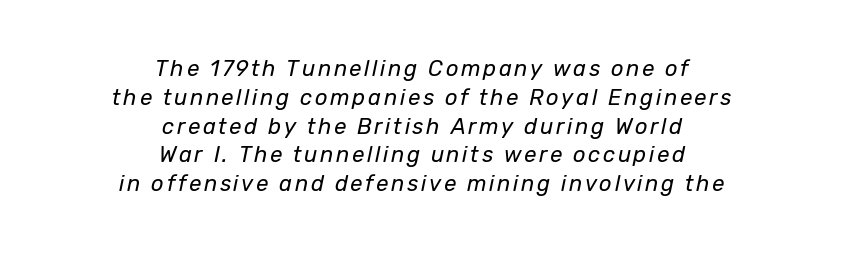
Interline gaps are of average width in this sample. Emphasis-style slanted type is in use. Beneath every word, the page is bare. Which margin do the lines hug? Neither — every line sits in the middle. This reads as an unemphasized weight, regular at the heaviest.
